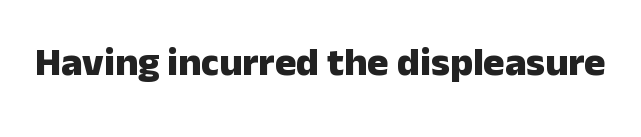
The image shows 40 px heavy sans-serif type, upright; set normal letter spacing, not underlined; low stroke contrast and a medium x-height.
